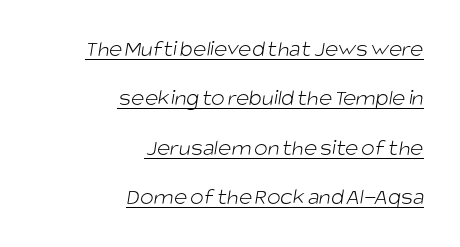
Q: Is the text bold? A: No.
Q: Is the text underlined? A: Yes.
Q: How is the paragraph aligned? A: Right-aligned.
Q: Is the spacing between letters normal or unusually wide? A: Normal.
Q: Is the spacing between lines tight, normal or loose? A: Loose.
